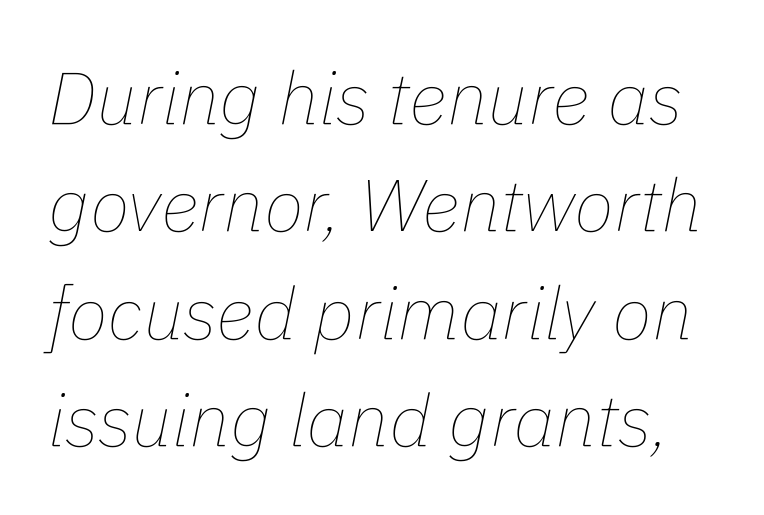
Q: Is the text bold? A: No.
Q: Is the text italic (slanted)? A: Yes, it leans right by about 11 degrees.
Q: Is the text underlined? A: No.
Q: Is the spacing between letters normal or unusually wide? A: Normal.
Q: Is the spacing between lines tight, normal or loose? A: Normal.
Q: Width (condensed, normal, or wide)? A: Normal.
Q: Stroke contrast? A: Low.
Q: x-height? A: Medium.
Q: Monospaced? A: No.
